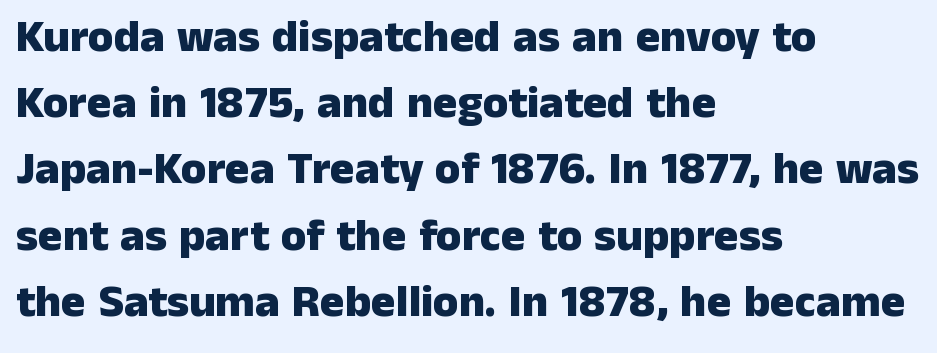
The image shows 46 px heavy sans-serif type, upright; set left-aligned, normal line spacing (1.44x), normal letter spacing, not underlined; low stroke contrast and a medium x-height.
